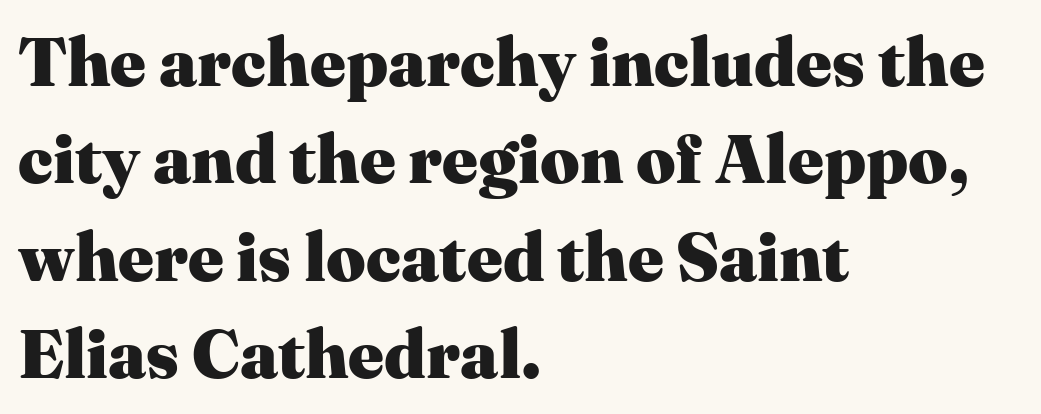
Q: Is the text bold? A: Yes.
Q: Is the text italic (slanted)? A: No, it is upright.
Q: Is the typeface a serif or a sans-serif typeface? A: Serif.
Q: Is the text underlined? A: No.
Q: How is the paragraph aligned? A: Left-aligned.
Q: Is the spacing between letters normal or unusually wide? A: Normal.
Q: Is the spacing between lines tight, normal or loose? A: Normal.
Q: Width (condensed, normal, or wide)? A: Normal.
Q: Stroke contrast? A: Medium.
Q: x-height? A: Medium.
Q: Monospaced? A: No.
